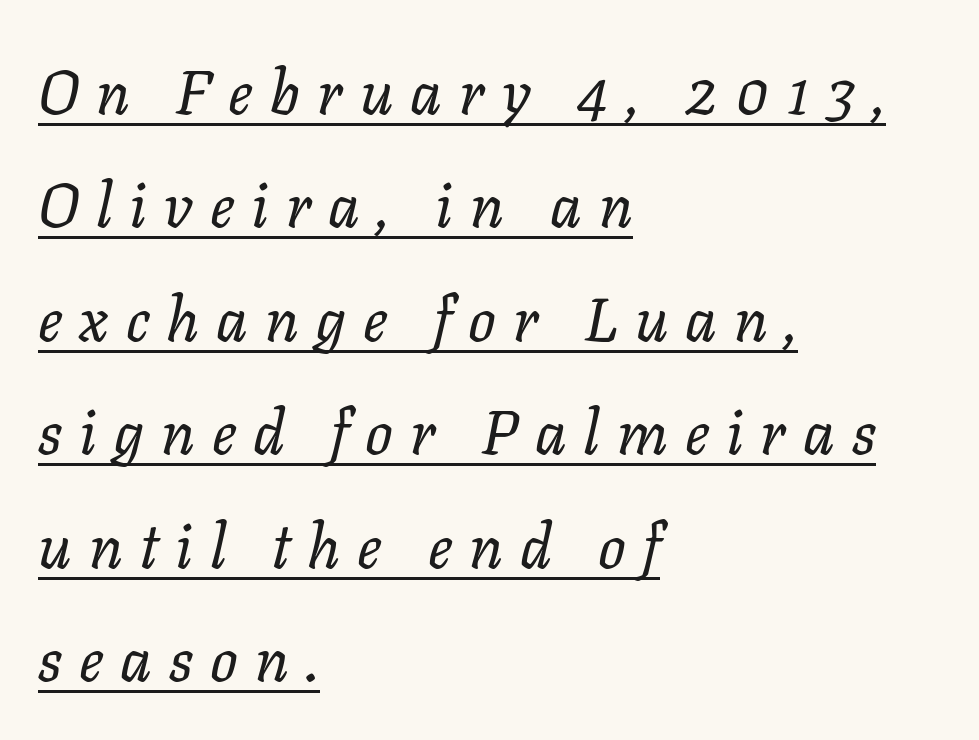
Q: Is the text bold? A: No.
Q: Is the text italic (slanted)? A: Yes, it leans right by about 11 degrees.
Q: Is the text underlined? A: Yes.
Q: How is the paragraph aligned? A: Left-aligned.
Q: Is the spacing between letters normal or unusually wide? A: Unusually wide.
Q: Width (condensed, normal, or wide)? A: Normal.
Q: Stroke contrast? A: Low.
Q: x-height? A: Medium.
Q: Monospaced? A: No.
